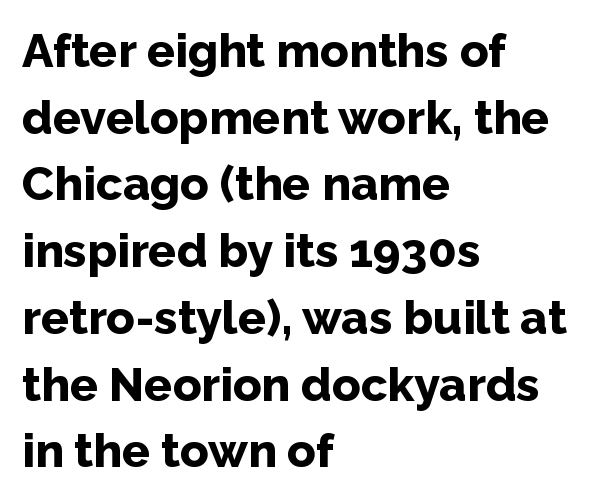
The image shows 47 px bold sans-serif type, upright; set left-aligned, normal line spacing (1.42x), normal letter spacing, not underlined; low stroke contrast and a medium x-height.
